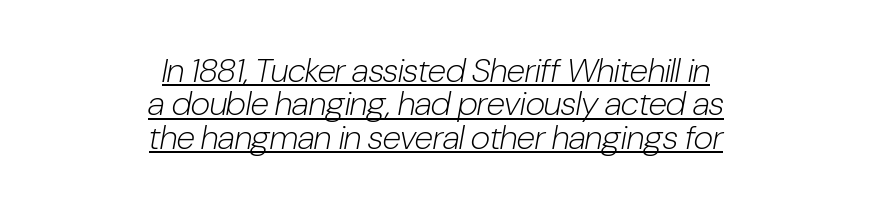
A light-to-regular cut is what we see here. Vertical spacing — tight. Which margin do the lines hug? Neither — every line sits in the middle. Underlined type.
